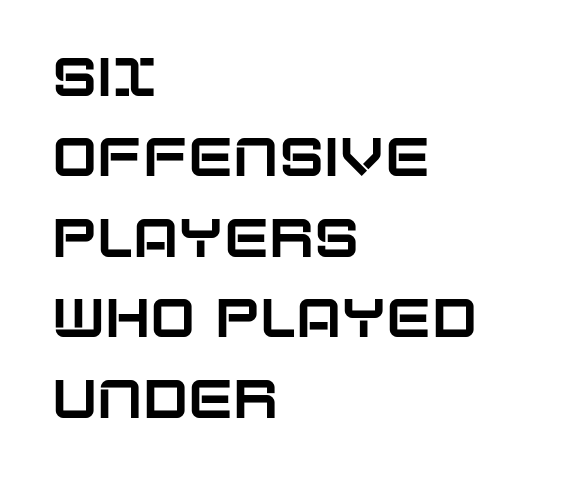
How would I describe the line gaps? Plain and ordinary. The designer went with a sans here, leaving each stem footless. Characters follow at the spacing the type designer built in. Beneath every word, the page is bare.
